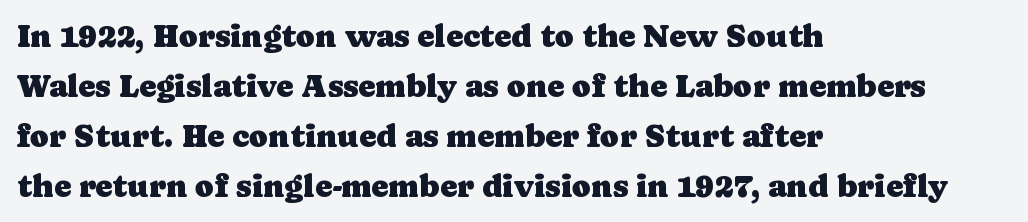
Q: Is the text italic (slanted)? A: No, it is upright.
Q: Is the typeface a serif or a sans-serif typeface? A: Serif.
Q: Is the text underlined? A: No.
Q: How is the paragraph aligned? A: Left-aligned.
Q: Is the spacing between letters normal or unusually wide? A: Normal.
Q: Is the spacing between lines tight, normal or loose? A: Normal.
Q: Width (condensed, normal, or wide)? A: Normal.
Q: Stroke contrast? A: Low.
Q: x-height? A: Medium.
Q: Monospaced? A: No.
